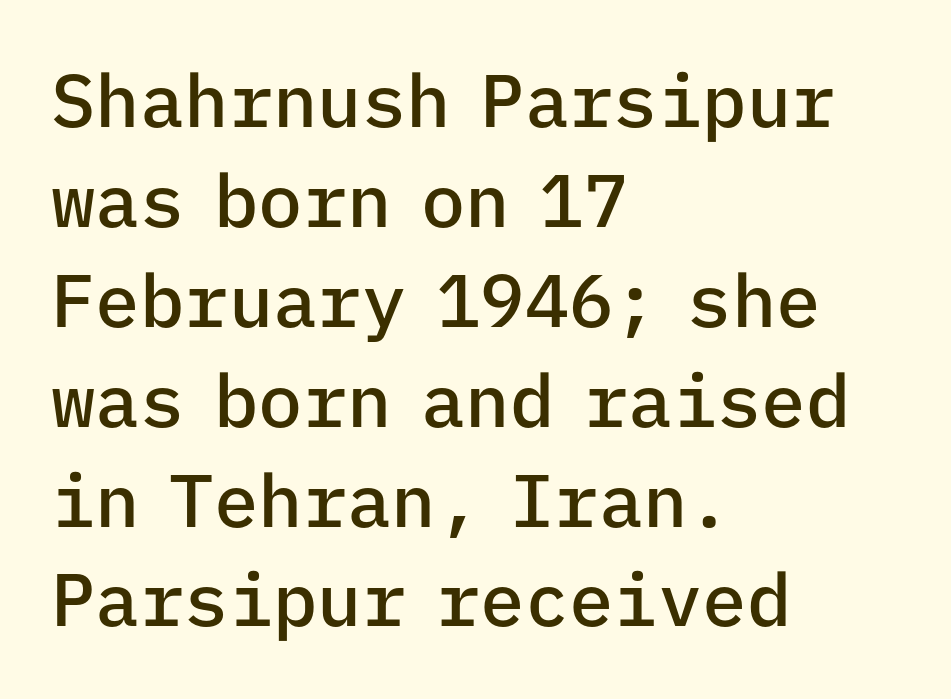
The image shows 74 px semibold sans-serif type, upright, monospaced; set left-aligned, normal line spacing (1.35x), normal letter spacing, not underlined; low stroke contrast and a medium x-height.
